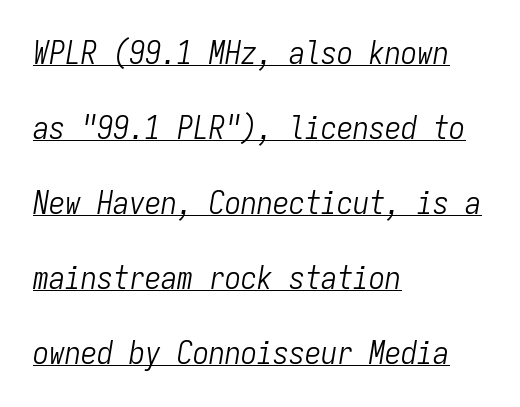
Q: Is the text bold? A: No.
Q: Is the text italic (slanted)? A: Yes, it leans right by about 9 degrees.
Q: Is the text underlined? A: Yes.
Q: How is the paragraph aligned? A: Left-aligned.
Q: Is the spacing between letters normal or unusually wide? A: Normal.
Q: Is the spacing between lines tight, normal or loose? A: Loose.
Q: Width (condensed, normal, or wide)? A: Condensed.
Q: Stroke contrast? A: Low.
Q: x-height? A: Medium.
Q: Monospaced? A: Yes.
